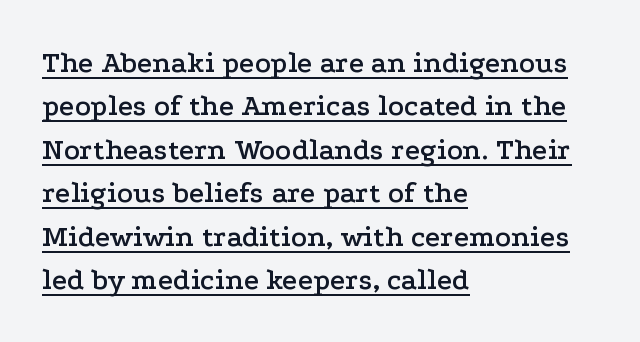
The paragraph has a hard left edge and a soft right edge. Students, observe: this is what conventionally led text looks like. The passage shown is typed in a proportional face where columns would drift. Old-style or modern, the face here clearly has serifs.
